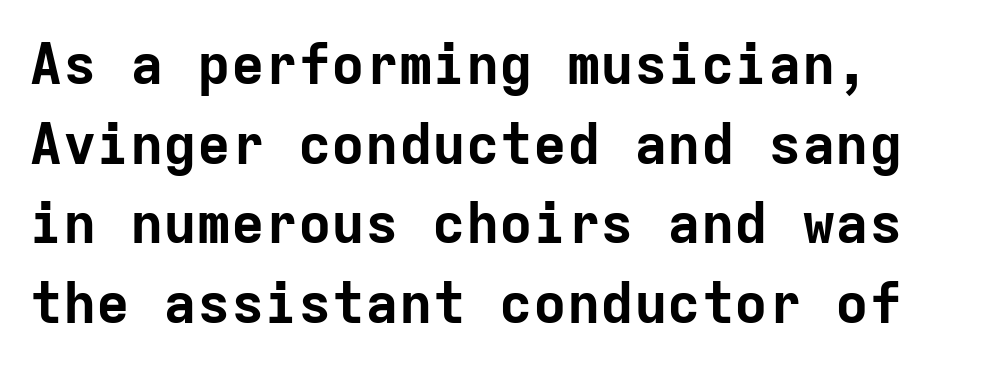
A typesetter would label this face a sans. Notice how thick the strokes are: this is what a full bold looks like. If you drew a ruler down the left edge, every line would touch it. The face used here is monospaced, like something from a code editor.
